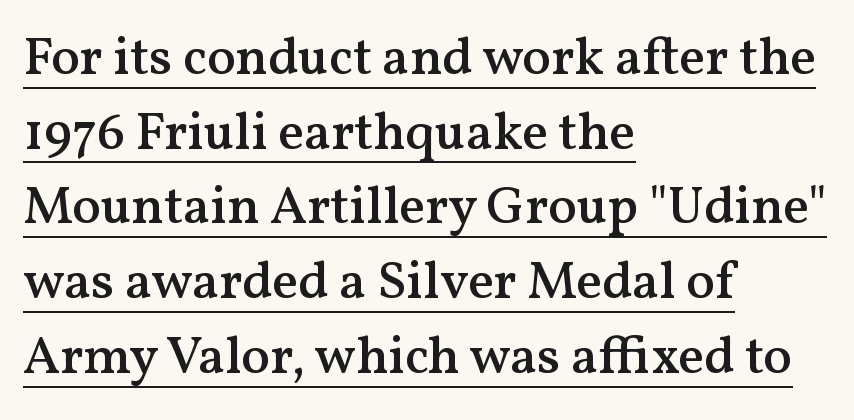
The image shows 53 px semibold serif type, upright; set left-aligned, normal line spacing (1.41x), normal letter spacing, underlined; medium stroke contrast and a medium x-height.
